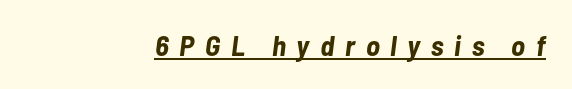
{"italic": "yes", "lean": "right", "slant_degrees": 7, "bold": "yes", "weight": "bold", "width": "condensed", "stroke_contrast": "low", "x_height": "medium", "monospaced": "no", "underline": "yes", "letter_spacing": "wide", "letter_spacing_em": 0.37, "glyph_px": 29}
